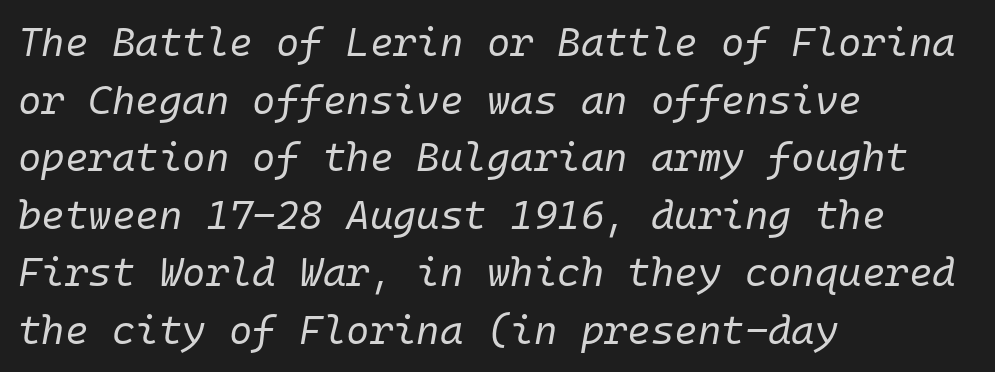
A typesetter would call this zero additional tracking. A typesetter would mark this as italic. Think standard paragraph weight, or any step lighter than that. The strip under each line holds only bare page.
